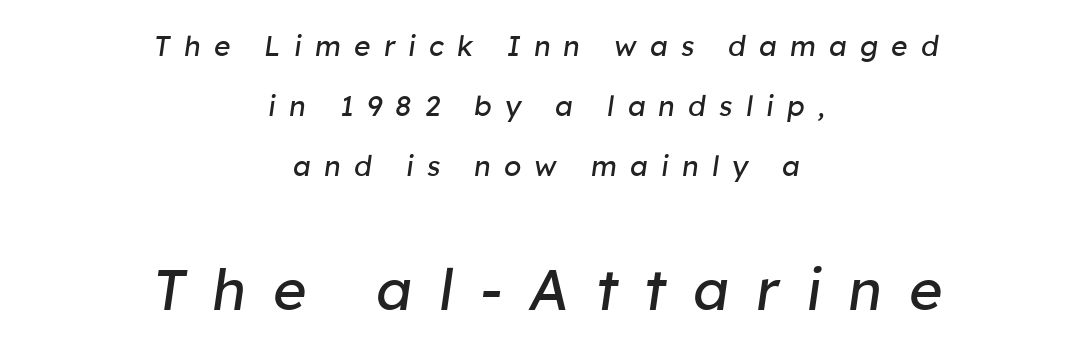
These lines are rendered in a variable-pitch font. The passage is arranged like a title page — every line centered. The space beneath each line is pristine and unruled. The face looks like a standard text weight, possibly lighter. This rendering widens character spacing well past its baseline value.
